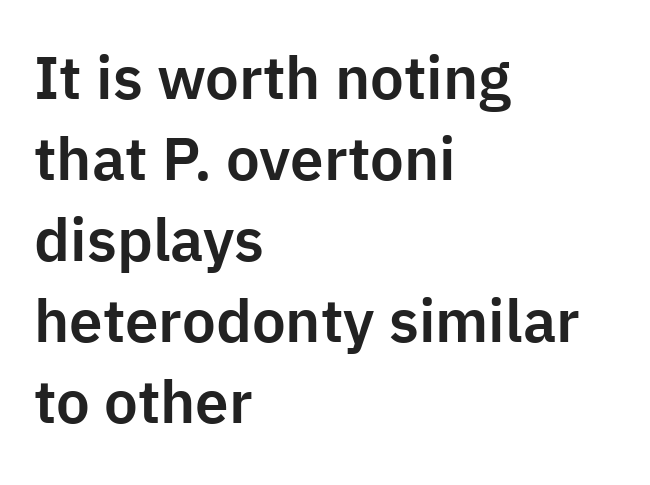
The image shows 60 px sans-serif type, upright; set left-aligned, normal line spacing (1.35x), normal letter spacing, not underlined; low stroke contrast and a medium x-height.
